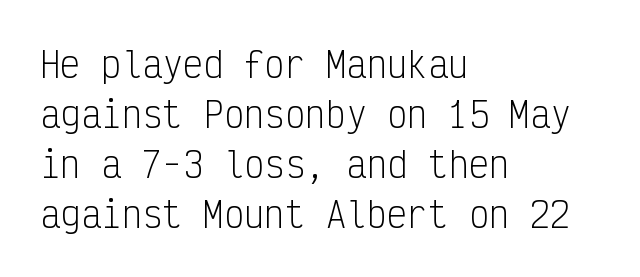
The image shows 34 px light, condensed sans-serif type, upright, monospaced; set left-aligned, normal line spacing (1.47x), normal letter spacing, not underlined; low stroke contrast and a medium x-height.
